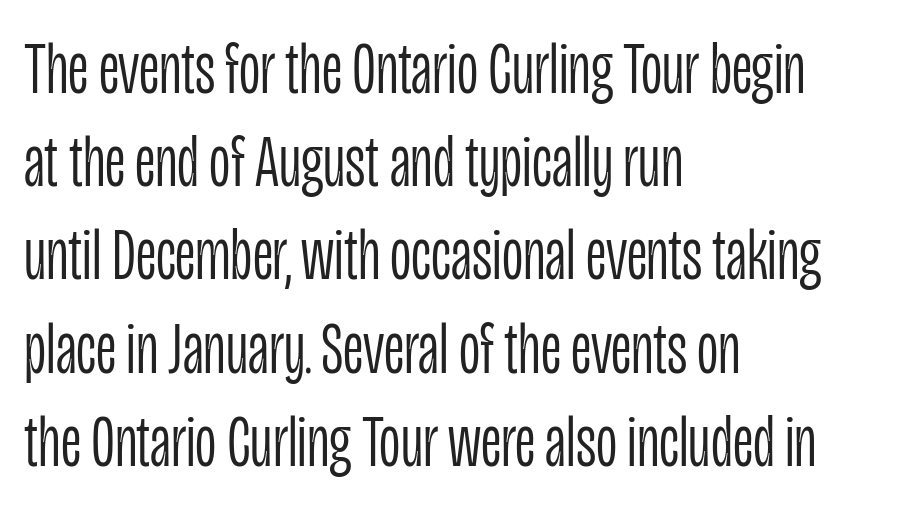
The image shows 74 px light, condensed sans-serif type, upright; set left-aligned, normal line spacing (1.26x), normal letter spacing, not underlined; low stroke contrast and a large x-height.
